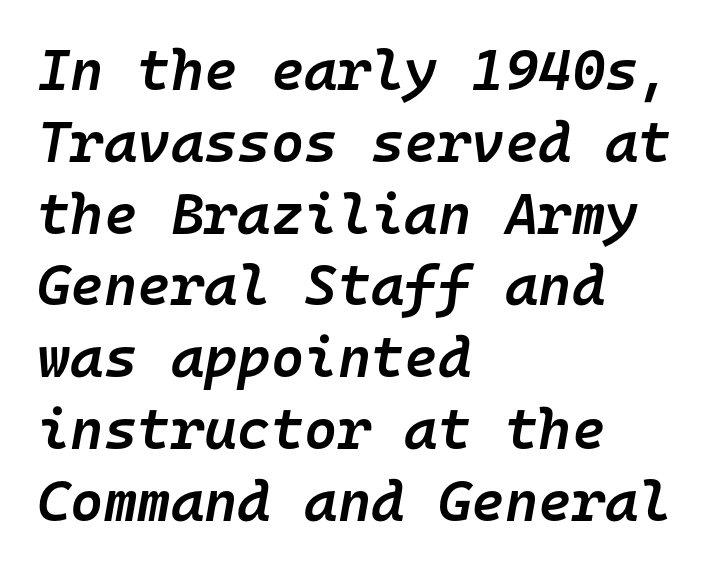
{"italic": "yes", "lean": "right", "slant_degrees": 10, "bold": "semi", "weight": "semibold", "width": "normal", "stroke_contrast": "low", "x_height": "medium", "monospaced": "yes", "underline": "no", "align": "left", "line_spacing": "normal", "line_spacing_ratio": 1.26, "letter_spacing": "normal", "letter_spacing_em": 0.0, "glyph_px": 57}
